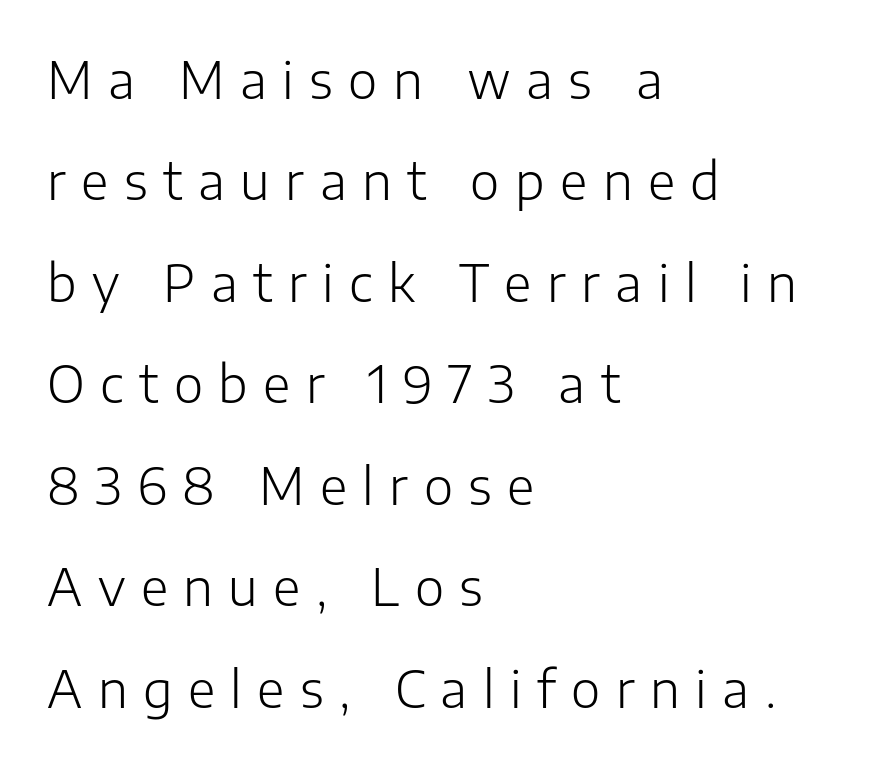
What's the leading like? Stretched, with rows far apart. Does the copy run flush right? No — it runs flush left. The designer went with a sans here, leaving each stem footless. Caption: expanded tracking, letters set apart. These lines are rendered in a variable-pitch font. Bold? No — there's no thickening of the strokes.
